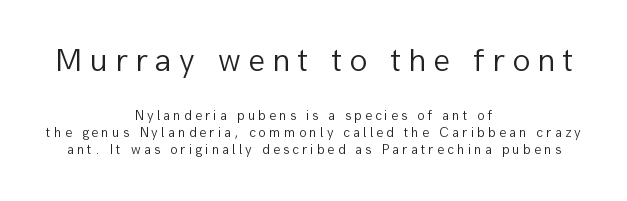
The image shows 33 px light sans-serif type, upright; set centered, line spacing 1.21x, unusually wide letter spacing (+0.22 em), not underlined; the first (top) block is 2.36x larger; low stroke contrast and a medium x-height.
